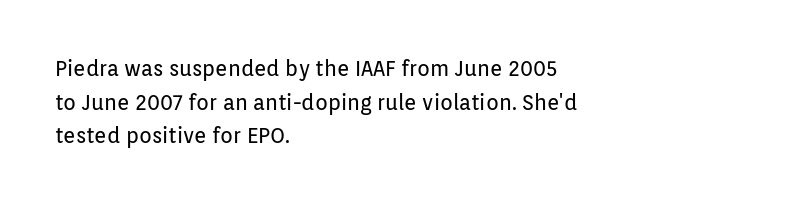
The font's upright variant was chosen for this text. Does the leading feel generous? No, just average. Letters rest on an invisible, unmarked baseline. Heft: none added — not bold. Typeset ragged right — the left edge is the straight one.
